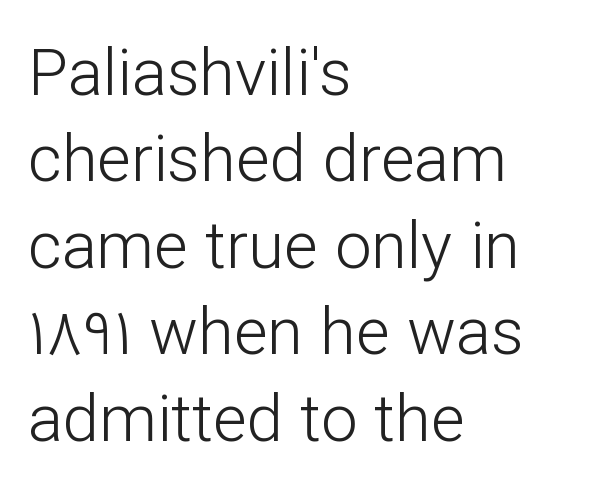
{"serif": "no", "italic": "no", "bold": "no", "weight": "light", "width": "normal", "stroke_contrast": "low", "x_height": "medium", "monospaced": "no", "underline": "no", "align": "left", "line_spacing": "normal", "line_spacing_ratio": 1.33, "letter_spacing": "normal", "letter_spacing_em": 0.0, "glyph_px": 65}
